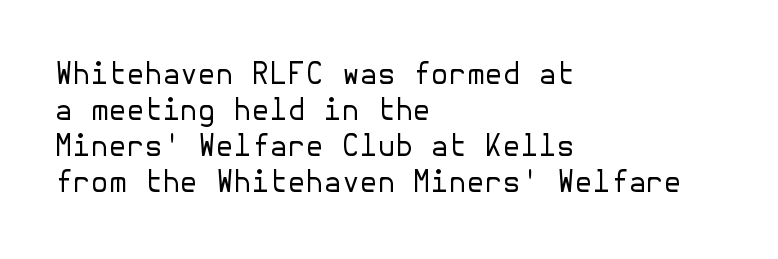
Notice how the stems are strictly vertical — no italics here. The cut favours lightness, reaching ordinary text weight at its darkest. Letter spacing: default. The typeface chosen for these lines omits serifs.
